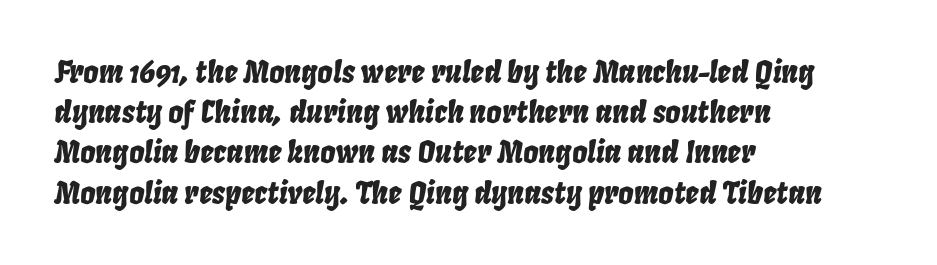
{"italic": "yes", "lean": "right", "slant_degrees": 8, "width": "condensed", "stroke_contrast": "low", "x_height": "large", "monospaced": "no", "underline": "no", "align": "left", "line_spacing": "normal", "line_spacing_ratio": 1.34, "letter_spacing": "normal", "letter_spacing_em": 0.0, "glyph_px": 30}
